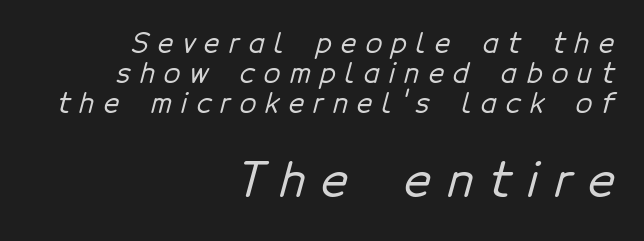
The image shows 47 px sans-serif type; set right-aligned, tight line spacing (1.12x), unusually wide letter spacing (+0.34 em), not underlined; the second (bottom) block is 1.74x larger; low stroke contrast and a medium x-height.
